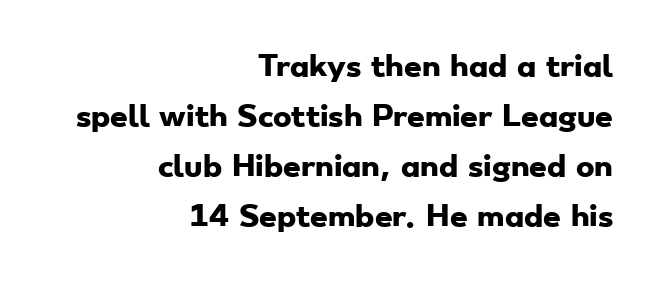
Looks like regular typesetting: each glyph gets only the width it needs. Examine the stroke ends and you'll find no serifs. Compared with typical body copy, the letter spacing here is the same. A clean baseline with only descenders dipping below it. A flush-right, rag-left setting is used for this passage. The font is running at its bold setting.
